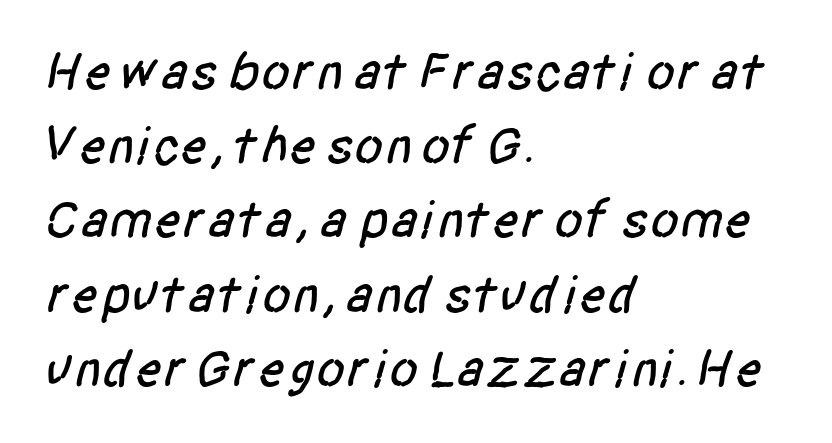
The image shows 53 px condensed sans-serif type; set left-aligned, normal line spacing (1.4x), normal letter spacing, not underlined; low stroke contrast and a large x-height.
